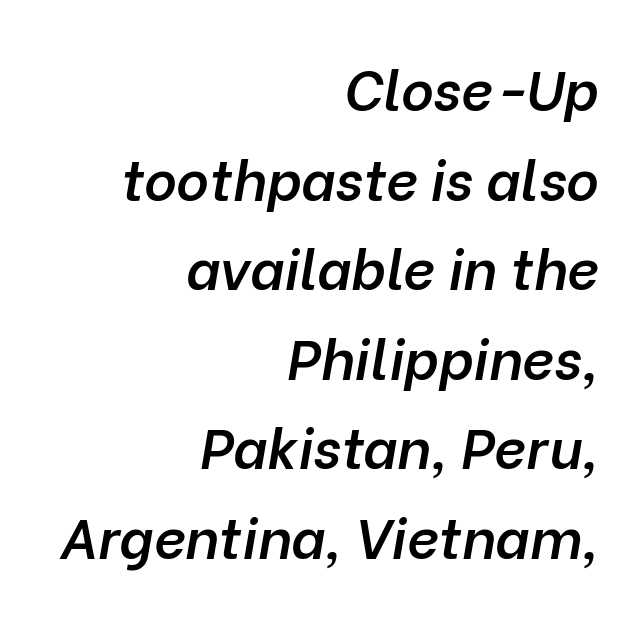
Words appear dense and cohesive because spacing is normal. In terms of posture, this sample is oblique. Nobody drew a line under any word here. In terms of weight, the rendering is demibold, just under bold. Horizontal bands of white between lines are of average thickness. The paragraph has a hard right edge and a soft left edge.
